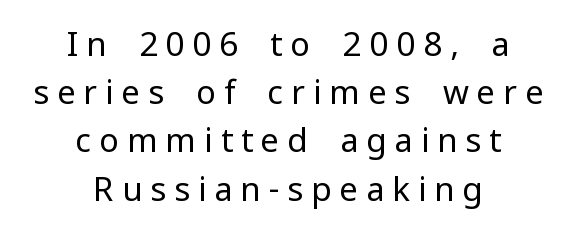
Q: Is the text bold? A: No.
Q: Is the text italic (slanted)? A: No, it is upright.
Q: Is the typeface a serif or a sans-serif typeface? A: Sans-serif.
Q: Is the text underlined? A: No.
Q: How is the paragraph aligned? A: Centered.
Q: Is the spacing between letters normal or unusually wide? A: Unusually wide.
Q: Is the spacing between lines tight, normal or loose? A: Normal.
Q: Width (condensed, normal, or wide)? A: Normal.
Q: Stroke contrast? A: Low.
Q: x-height? A: Medium.
Q: Monospaced? A: No.
